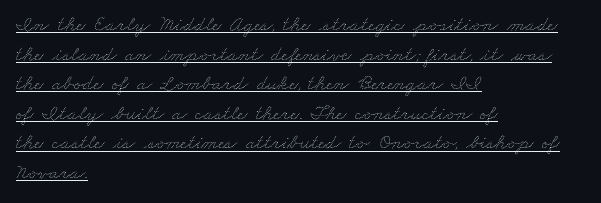
The image shows 21 px text type; set left-aligned, normal line spacing (1.41x), normal letter spacing, underlined.
